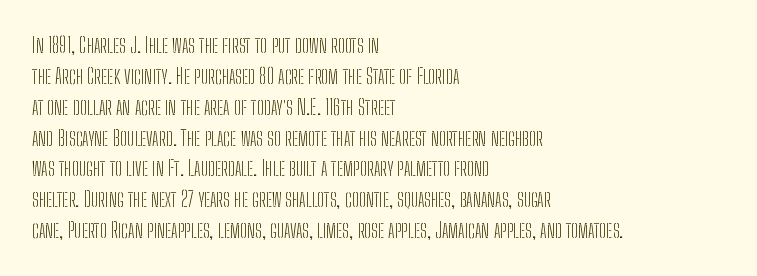
The image shows 21 px text type, upright; set left-aligned, normal line spacing (1.47x), normal letter spacing, not underlined.
